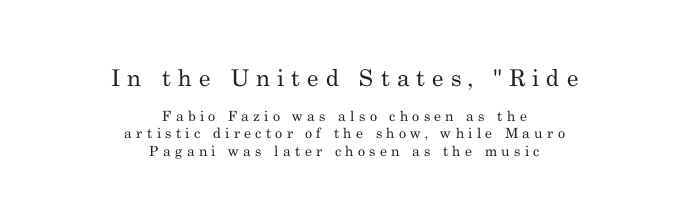
The image shows 23 px text type, upright; set centered, line spacing 1.24x, unusually wide letter spacing (+0.3 em), not underlined; the first (top) block is 1.64x larger.
